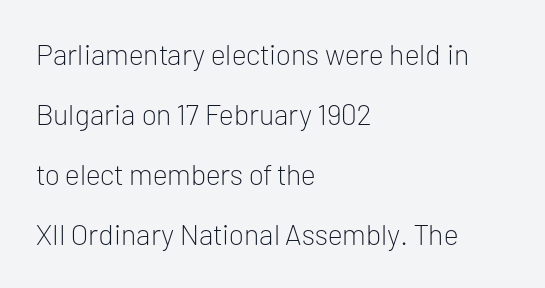
Q: Is the text bold? A: No.
Q: Is the text italic (slanted)? A: No, it is upright.
Q: Is the typeface a serif or a sans-serif typeface? A: Sans-serif.
Q: Is the text underlined? A: No.
Q: How is the paragraph aligned? A: Left-aligned.
Q: Is the spacing between letters normal or unusually wide? A: Normal.
Q: Is the spacing between lines tight, normal or loose? A: Loose.
Q: Width (condensed, normal, or wide)? A: Normal.
Q: Stroke contrast? A: Low.
Q: x-height? A: Medium.
Q: Monospaced? A: No.
